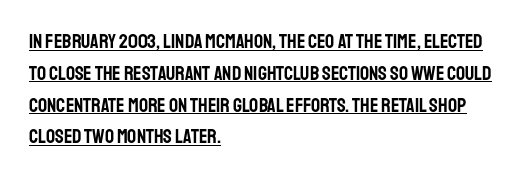
The image shows 20 px text type, upright; set left-aligned, normal line spacing (1.59x), normal letter spacing, underlined.
